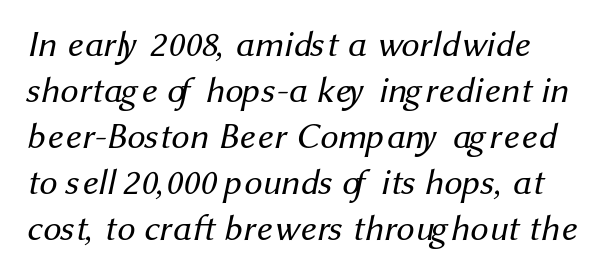
A typesetter would call this proportional, since set widths differ per character. The specimen omits any rule beneath the text block's lines. Caption: standard tracking, unaltered. No extra ink here — the face is not bold.
